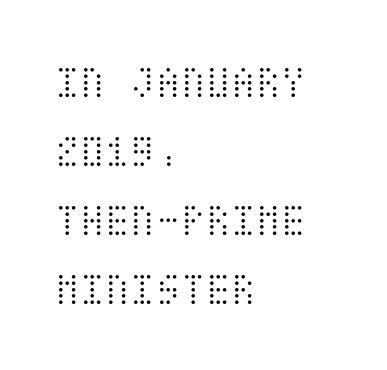
Q: Is the text bold? A: No.
Q: Is the text italic (slanted)? A: No, it is upright.
Q: Is the text underlined? A: No.
Q: How is the paragraph aligned? A: Left-aligned.
Q: Is the spacing between letters normal or unusually wide? A: Normal.
Q: Is the spacing between lines tight, normal or loose? A: Normal.
Q: Width (condensed, normal, or wide)? A: Condensed.
Q: Stroke contrast? A: Medium.
Q: x-height? A: Large.
